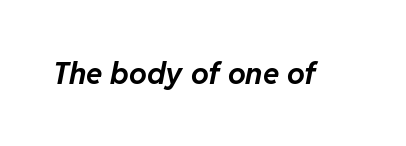
When letters slant like this, we call the style italic. Typographic density is high because the face is bold. The tracking reads as untouched default to a designer's eye. Plain, unruled lines of type. Varying glyph widths throughout — classic text-font behaviour.
